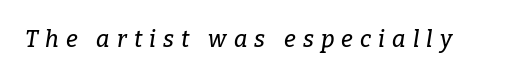
Q: Is the text italic (slanted)? A: Yes, it leans right by about 9 degrees.
Q: Is the text underlined? A: No.
Q: Is the spacing between letters normal or unusually wide? A: Unusually wide.
